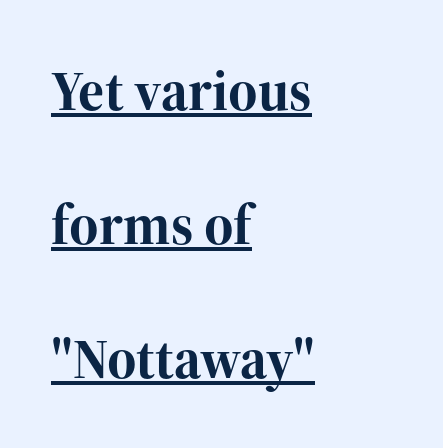
The image shows 56 px bold serif type, upright; set left-aligned, loose line spacing (2.39x), normal letter spacing, underlined; high stroke contrast and a medium x-height.
